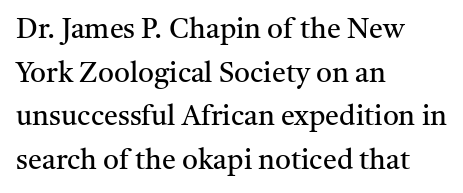
Q: Is the text bold? A: No.
Q: Is the text italic (slanted)? A: No, it is upright.
Q: Is the typeface a serif or a sans-serif typeface? A: Serif.
Q: Is the text underlined? A: No.
Q: How is the paragraph aligned? A: Left-aligned.
Q: Is the spacing between letters normal or unusually wide? A: Normal.
Q: Is the spacing between lines tight, normal or loose? A: Normal.
Q: Width (condensed, normal, or wide)? A: Normal.
Q: Stroke contrast? A: Medium.
Q: x-height? A: Medium.
Q: Monospaced? A: No.
